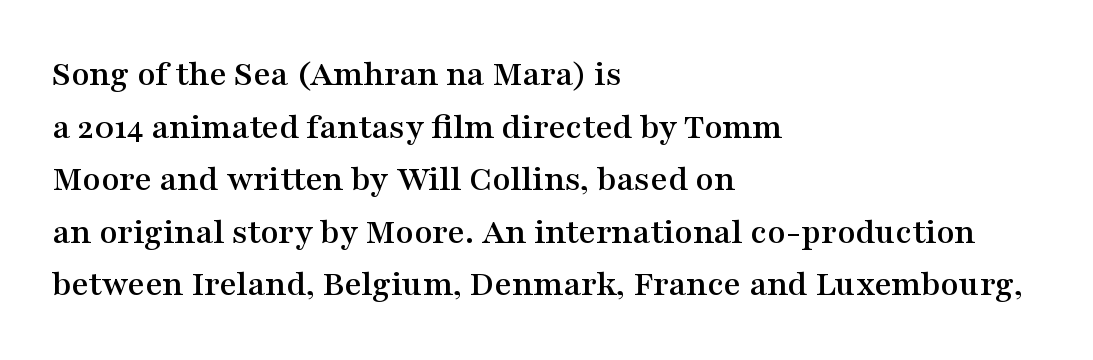
The image shows 37 px wide serif type, upright; set left-aligned, normal line spacing (1.42x), normal letter spacing, not underlined; medium stroke contrast and a medium x-height.
